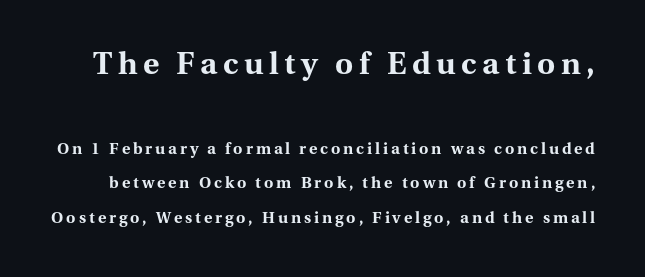
The image shows 31 px bold serif type, upright; set loose line spacing (2.16x), not underlined; the first (top) block is 1.94x larger; medium stroke contrast and a medium x-height.
